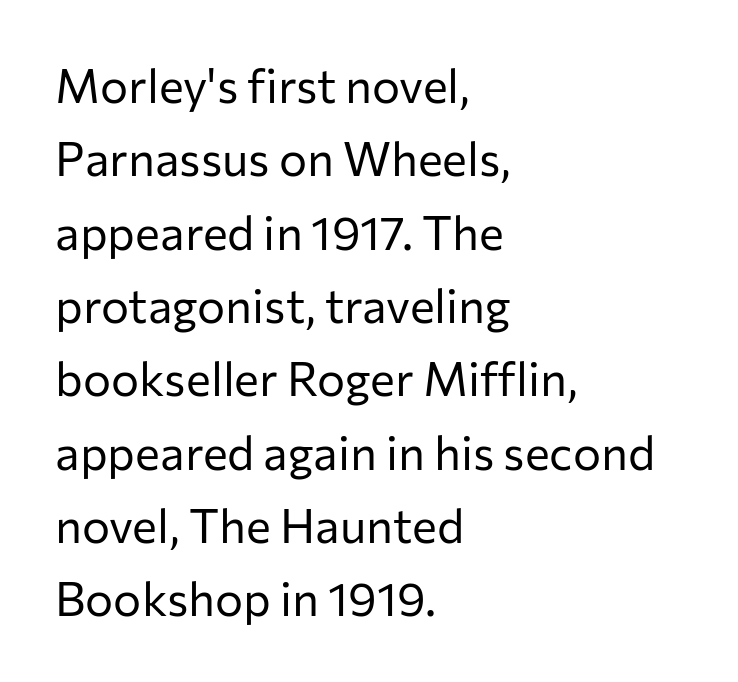
Q: Is the text bold? A: No.
Q: Is the text italic (slanted)? A: No, it is upright.
Q: Is the typeface a serif or a sans-serif typeface? A: Sans-serif.
Q: Is the text underlined? A: No.
Q: How is the paragraph aligned? A: Left-aligned.
Q: Is the spacing between letters normal or unusually wide? A: Normal.
Q: Is the spacing between lines tight, normal or loose? A: Normal.
Q: Width (condensed, normal, or wide)? A: Normal.
Q: Stroke contrast? A: Low.
Q: x-height? A: Medium.
Q: Monospaced? A: No.
